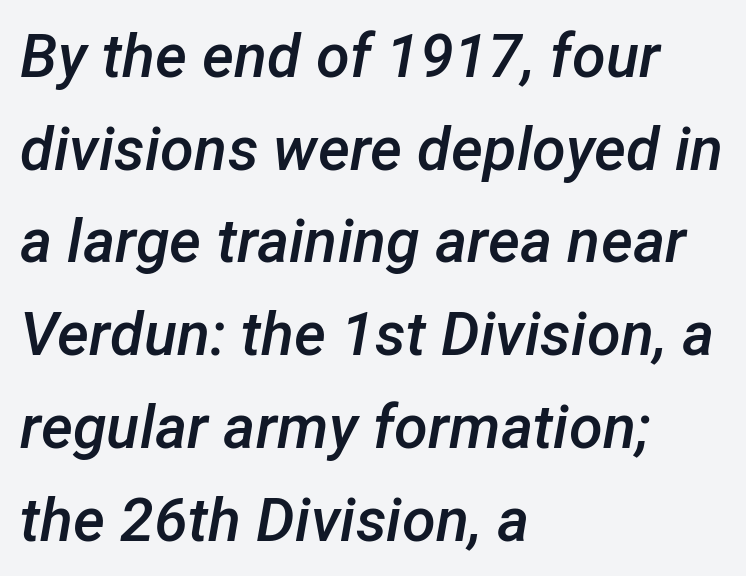
The lines are quadded left. Bare-footed words on every line. Heft: intermediate — a semibold. Default kerning and tracking; the words read as compact shapes.
